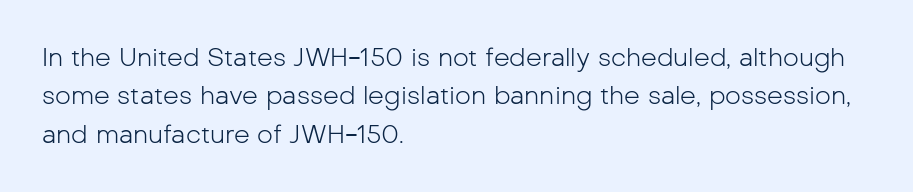
The image shows 25 px text type, upright; set left-aligned, normal line spacing (1.54x), normal letter spacing, not underlined.
